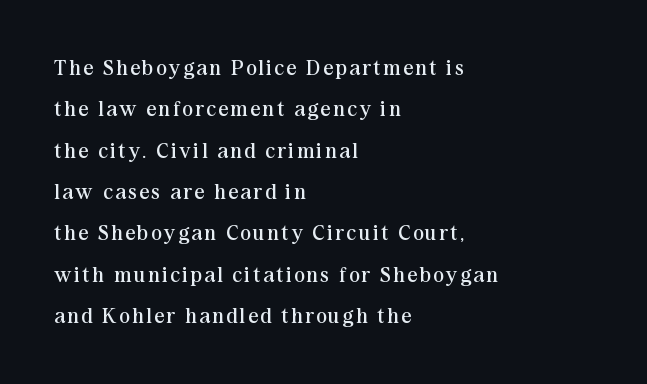
{"italic": "no", "bold": "no", "underline": "no", "align": "left", "line_spacing_ratio": 1.88, "glyph_px": 22}
